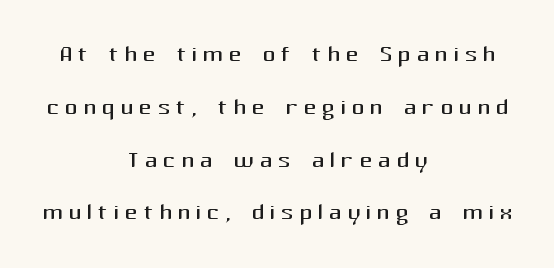
{"serif": "no", "italic": "no", "bold": "no", "weight": "regular", "width": "normal", "stroke_contrast": "medium", "x_height": "medium", "monospaced": "no", "underline": "no", "align": "center", "line_spacing": "normal", "line_spacing_ratio": 1.65, "glyph_px": 32}
